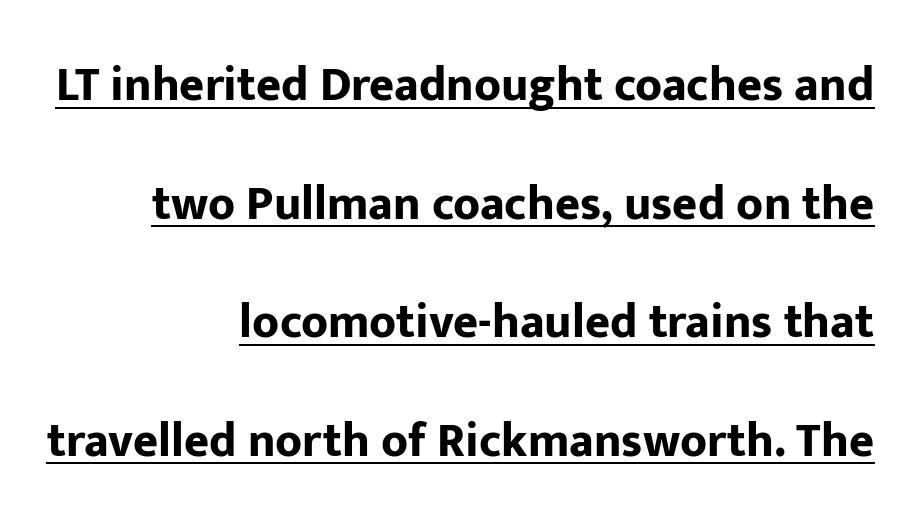
{"serif": "no", "italic": "no", "bold": "yes", "weight": "bold", "width": "normal", "stroke_contrast": "low", "x_height": "medium", "monospaced": "no", "underline": "yes", "align": "right", "line_spacing": "loose", "line_spacing_ratio": 2.47, "letter_spacing": "normal", "letter_spacing_em": 0.0, "glyph_px": 48}
